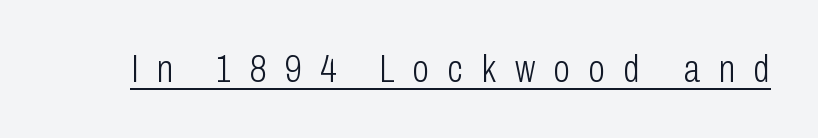
The glyphs in this specimen are sans serif. The rendered words wear a rule along their underside. The passage shown is typed in a proportional face where columns would drift. Letter spacing: wide. A typesetter would mark this as roman, not italic. Think standard paragraph weight, or any step lighter than that.
